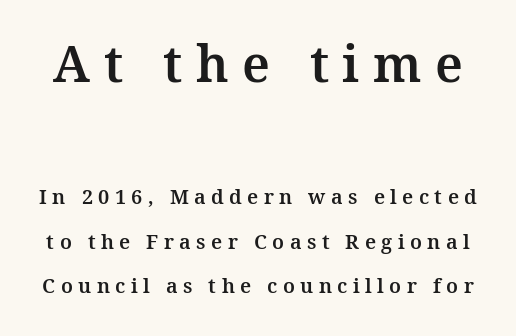
{"serif": "yes", "italic": "no", "width": "normal", "stroke_contrast": "medium", "x_height": "medium", "monospaced": "no", "underline": "no", "line_spacing": "loose", "line_spacing_ratio": 2.21, "letter_spacing": "wide", "letter_spacing_em": 0.27, "larger_block": "first", "size_ratio": 2.5, "glyph_px": 50}
